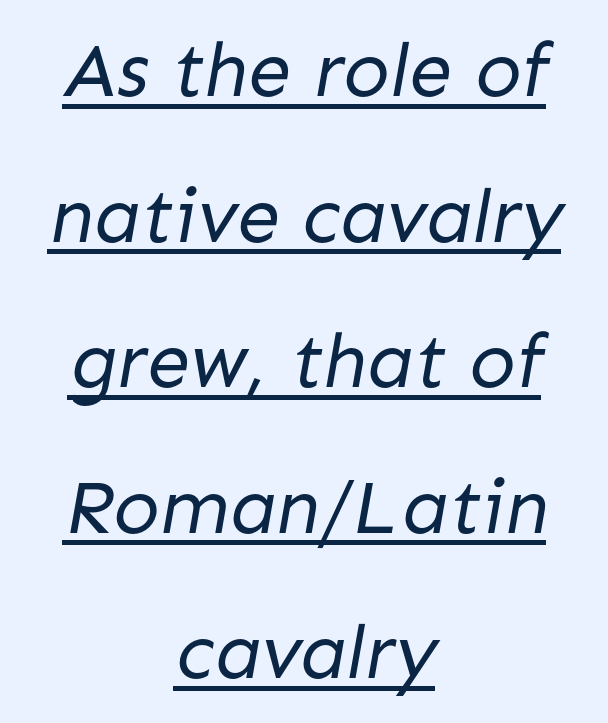
The image shows 77 px regular-weight sans-serif type; set centered, line spacing 1.89x, normal letter spacing, underlined; low stroke contrast and a medium x-height.
